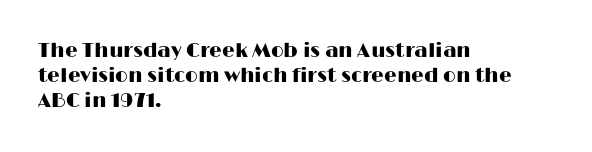
{"italic": "no", "underline": "no", "align": "left", "line_spacing_ratio": 1.24, "letter_spacing": "normal", "letter_spacing_em": 0.0, "glyph_px": 20}
